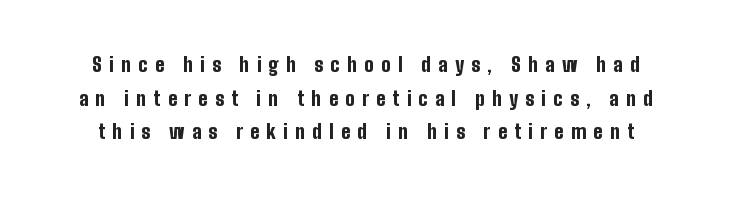
{"italic": "no", "bold": "yes", "underline": "no", "line_spacing": "normal", "line_spacing_ratio": 1.68, "letter_spacing": "wide", "letter_spacing_em": 0.36, "glyph_px": 20}
